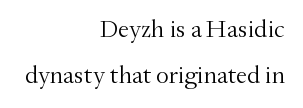
One-word summary of the alignment: right. These lines were composed using upright roman letters. Tracking here is standard; glyphs follow each other at the usual distance. The cut favours lightness, reaching ordinary text weight at its darkest.
